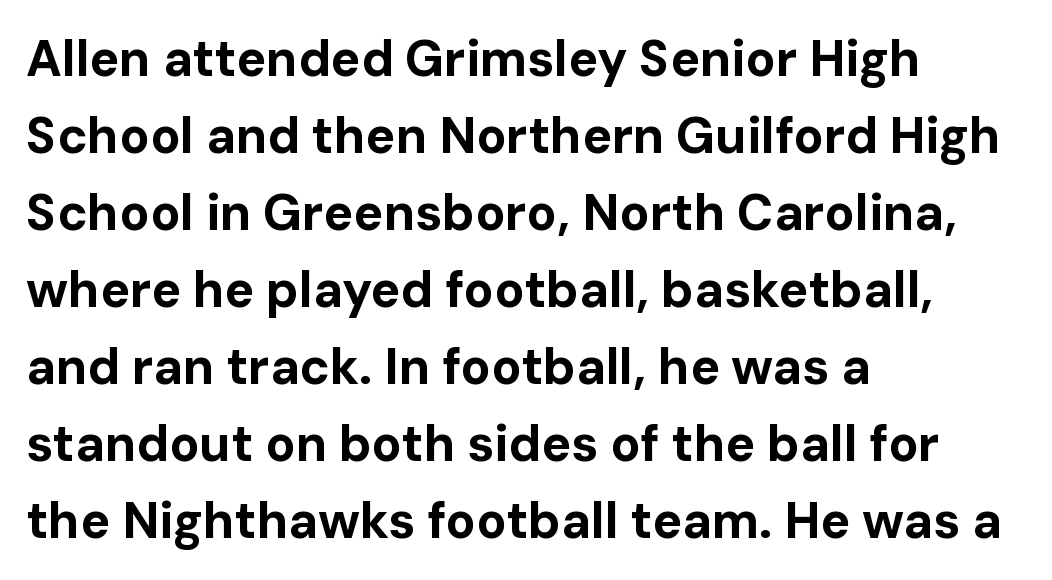
Q: Is the text bold? A: Yes.
Q: Is the text italic (slanted)? A: No, it is upright.
Q: Is the typeface a serif or a sans-serif typeface? A: Sans-serif.
Q: Is the text underlined? A: No.
Q: How is the paragraph aligned? A: Left-aligned.
Q: Is the spacing between letters normal or unusually wide? A: Normal.
Q: Is the spacing between lines tight, normal or loose? A: Normal.
Q: Width (condensed, normal, or wide)? A: Normal.
Q: Stroke contrast? A: Low.
Q: x-height? A: Medium.
Q: Monospaced? A: No.
